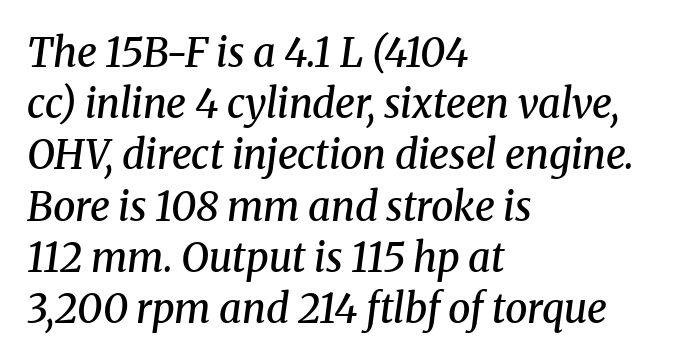
Looking at the ascenders, they clearly lean. The rendering uses natural spacing where letterforms have individual widths. Each glyph is drawn with semibold strokes, heavier than normal yet not fully bold. The line texture is even and compact thanks to regular tracking.
